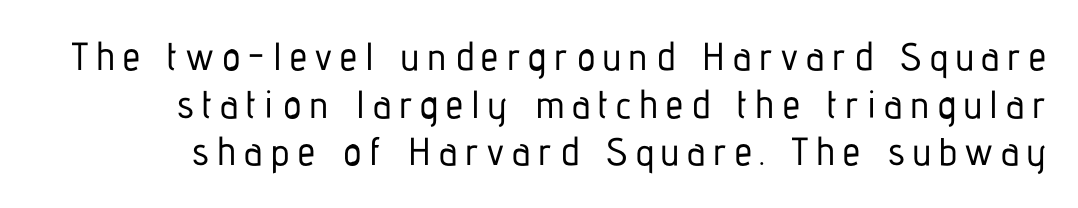
Q: Is the text italic (slanted)? A: No, it is upright.
Q: Is the typeface a serif or a sans-serif typeface? A: Sans-serif.
Q: Is the text underlined? A: No.
Q: Is the spacing between letters normal or unusually wide? A: Unusually wide.
Q: Width (condensed, normal, or wide)? A: Condensed.
Q: Stroke contrast? A: Low.
Q: x-height? A: Medium.
Q: Monospaced? A: No.
